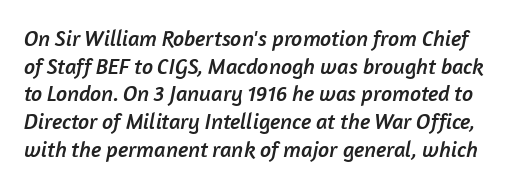
Anything drawn beneath the words? Only blank space. In terms of letterspacing, this is plain default setting. Each new line begins a customary step beneath the previous one.
